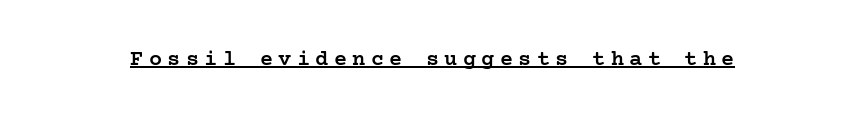
The image shows 22 px text type, upright; set unusually wide letter spacing (+0.24 em), underlined.
